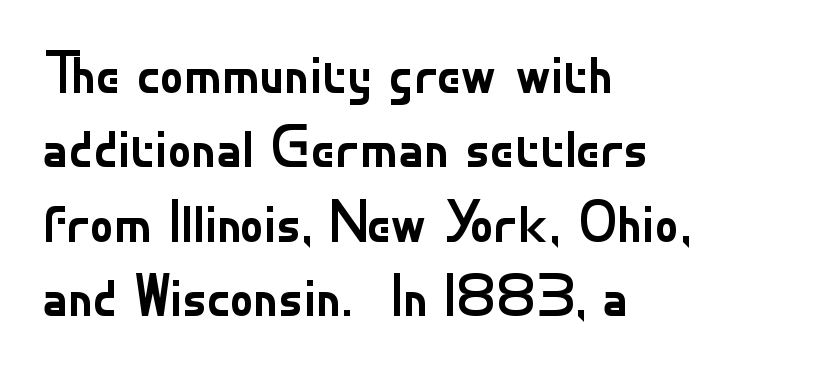
The image shows 60 px regular-weight sans-serif type, upright; set left-aligned, line spacing 1.24x, normal letter spacing, not underlined; low stroke contrast and a small x-height.
